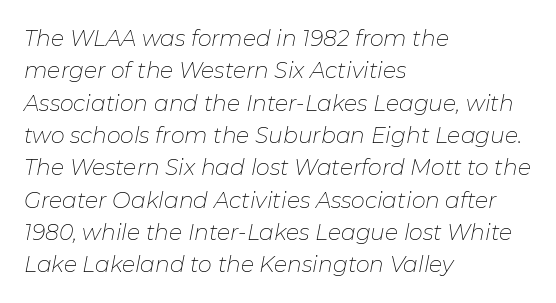
Q: Is the text bold? A: No.
Q: Is the text italic (slanted)? A: Yes, it leans right by about 11 degrees.
Q: Is the text underlined? A: No.
Q: How is the paragraph aligned? A: Left-aligned.
Q: Is the spacing between letters normal or unusually wide? A: Normal.
Q: Is the spacing between lines tight, normal or loose? A: Normal.
